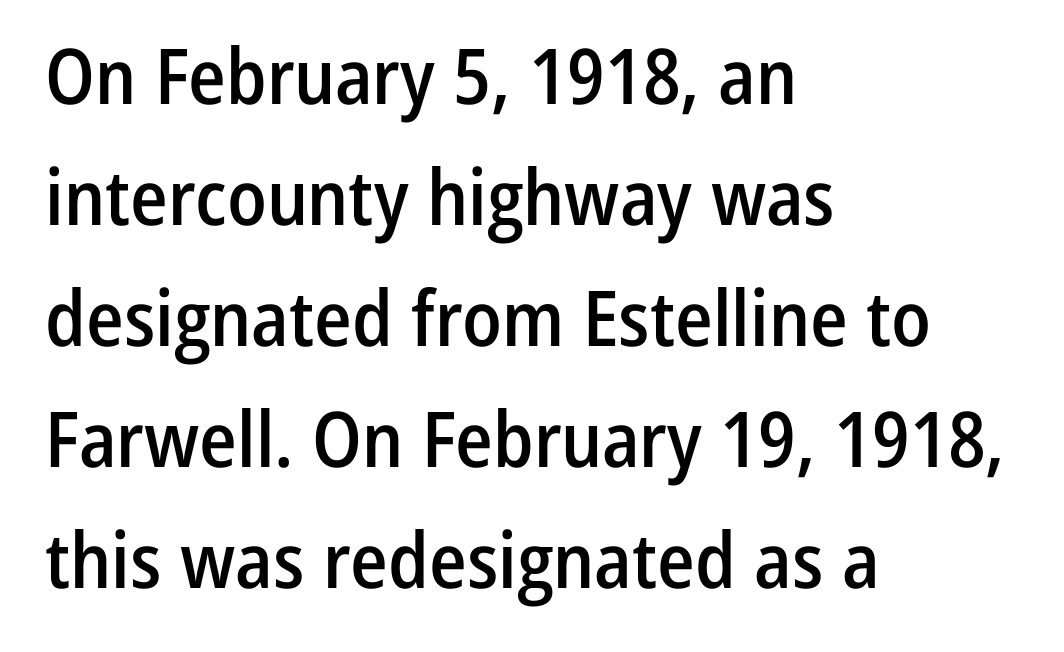
{"serif": "no", "italic": "no", "bold": "semi", "weight": "semibold", "width": "condensed", "stroke_contrast": "low", "x_height": "medium", "monospaced": "no", "underline": "no", "align": "left", "line_spacing": "normal", "line_spacing_ratio": 1.57, "letter_spacing": "normal", "letter_spacing_em": 0.0, "glyph_px": 77}
